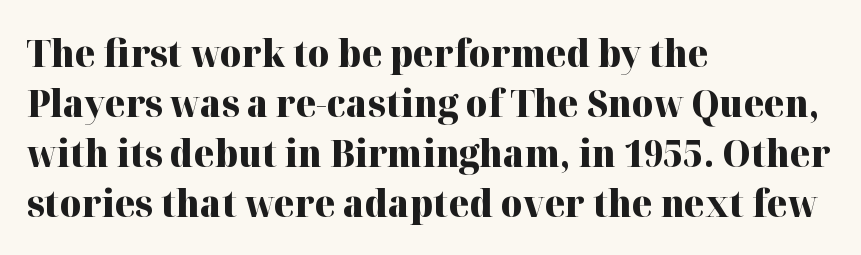
Q: Is the text bold? A: Yes.
Q: Is the text italic (slanted)? A: No, it is upright.
Q: Is the typeface a serif or a sans-serif typeface? A: Serif.
Q: Is the text underlined? A: No.
Q: How is the paragraph aligned? A: Left-aligned.
Q: Is the spacing between letters normal or unusually wide? A: Normal.
Q: Is the spacing between lines tight, normal or loose? A: Normal.
Q: Width (condensed, normal, or wide)? A: Normal.
Q: Stroke contrast? A: High.
Q: x-height? A: Medium.
Q: Monospaced? A: No.
